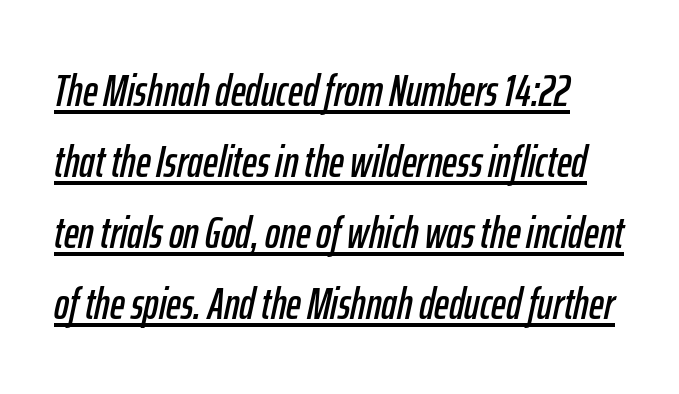
{"italic": "yes", "lean": "right", "slant_degrees": 12, "width": "condensed", "stroke_contrast": "low", "x_height": "medium", "monospaced": "no", "underline": "yes", "line_spacing": "normal", "line_spacing_ratio": 1.58, "letter_spacing": "normal", "letter_spacing_em": 0.0, "glyph_px": 45}
